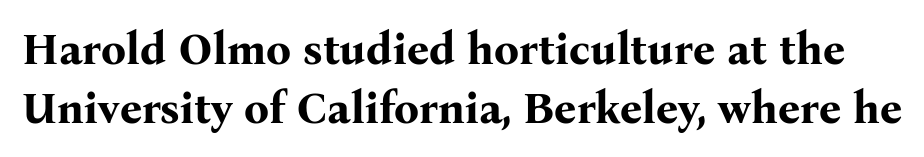
The space beneath each line is pristine and unruled. The type is set solid horizontally, with unmodified tracking. Its strokes are broad and dark, the hallmark of bold type. Character widths vary here, with narrow letters taking less room than wide ones.
